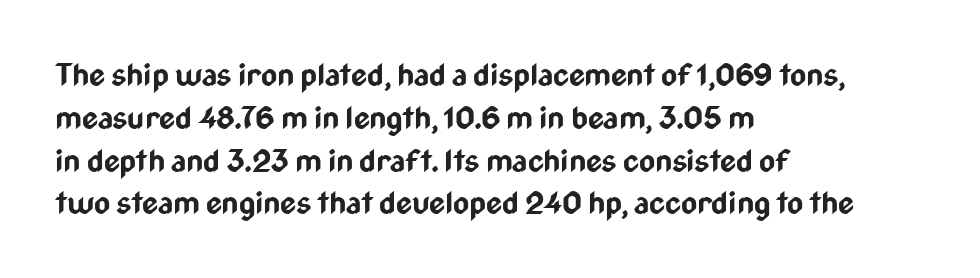
Has an underline been added? It has not. Observe the absence of serifs on each vertical stroke in this sample. The ragged edge is on the right, which tells us the setting is flush left. These lines carry a lot of weight — the face is fully bold.
